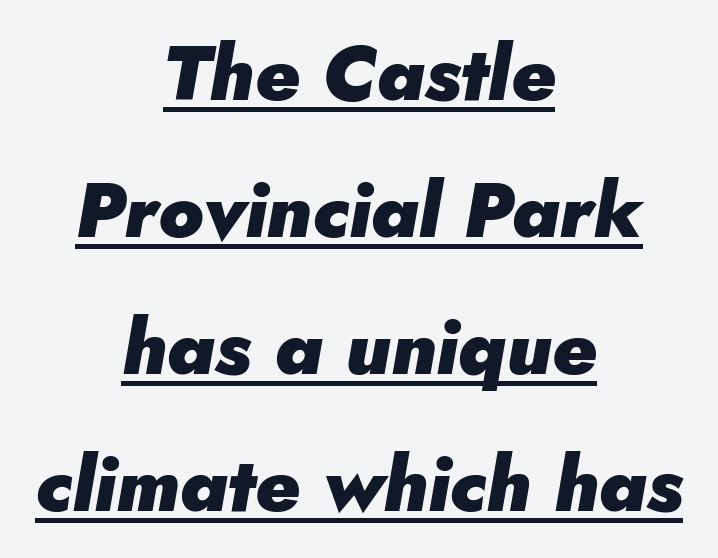
{"italic": "yes", "lean": "right", "slant_degrees": 5, "bold": "yes", "weight": "heavy", "width": "normal", "stroke_contrast": "low", "x_height": "small", "monospaced": "no", "underline": "yes", "align": "center", "line_spacing_ratio": 1.78, "letter_spacing": "normal", "letter_spacing_em": 0.0, "glyph_px": 77}
